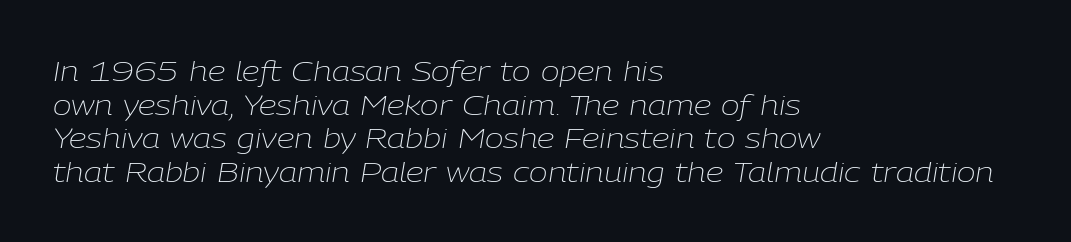
{"italic": "yes", "lean": "right", "slant_degrees": 9, "bold": "no", "weight": "light", "width": "normal", "stroke_contrast": "low", "x_height": "medium", "monospaced": "no", "underline": "no", "align": "left", "line_spacing_ratio": 1.2, "letter_spacing": "normal", "letter_spacing_em": 0.0, "glyph_px": 28}
